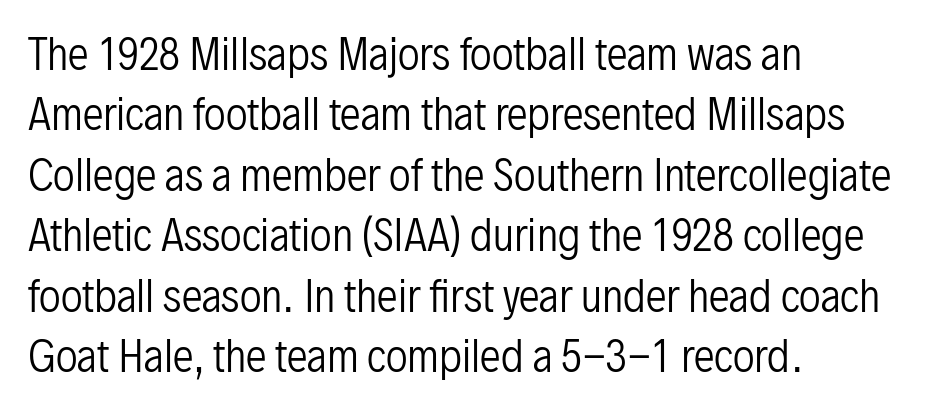
Q: Is the text bold? A: No.
Q: Is the text italic (slanted)? A: No, it is upright.
Q: Is the typeface a serif or a sans-serif typeface? A: Sans-serif.
Q: Is the text underlined? A: No.
Q: How is the paragraph aligned? A: Left-aligned.
Q: Is the spacing between letters normal or unusually wide? A: Normal.
Q: Is the spacing between lines tight, normal or loose? A: Normal.
Q: Width (condensed, normal, or wide)? A: Condensed.
Q: Stroke contrast? A: Low.
Q: x-height? A: Medium.
Q: Monospaced? A: No.
